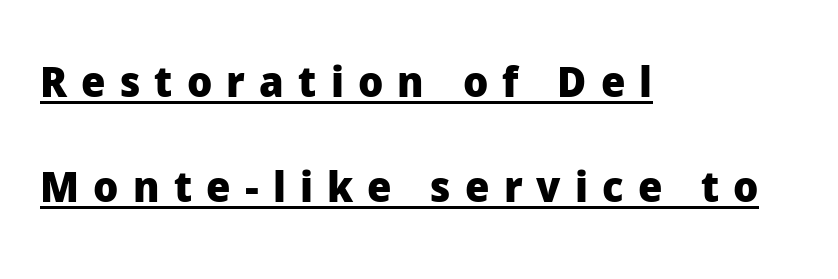
{"serif": "no", "italic": "no", "bold": "yes", "weight": "heavy", "width": "normal", "stroke_contrast": "low", "x_height": "medium", "monospaced": "no", "underline": "yes", "align": "left", "line_spacing": "loose", "line_spacing_ratio": 2.44, "letter_spacing": "wide", "letter_spacing_em": 0.33, "glyph_px": 43}
